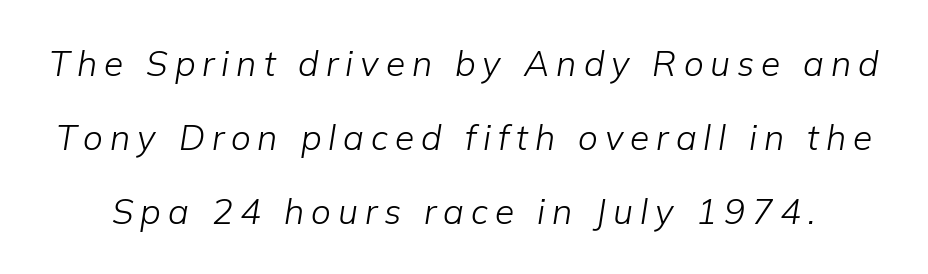
Q: Is the text bold? A: No.
Q: Is the text italic (slanted)? A: Yes, it leans right by about 9 degrees.
Q: Is the text underlined? A: No.
Q: Is the spacing between letters normal or unusually wide? A: Unusually wide.
Q: Is the spacing between lines tight, normal or loose? A: Loose.
Q: Width (condensed, normal, or wide)? A: Normal.
Q: Stroke contrast? A: Low.
Q: x-height? A: Medium.
Q: Monospaced? A: No.
